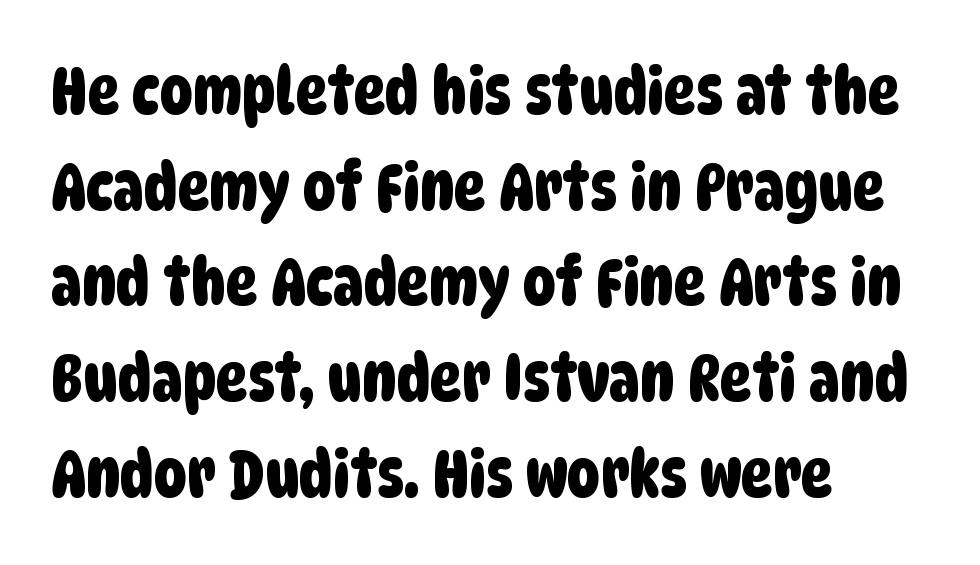
The characters display no serif detailing; their extremities are plain. A clean baseline with only descenders dipping below it. The letters advance in unequal steps, a hallmark of proportional type. This sample keeps an unexceptional amount of space between lines. Line beginnings align vertically; line endings do not.
